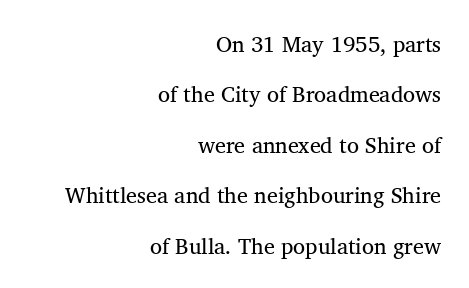
Do the letters lean? They stand straight. The letters look calm and open, with moderate or lighter stems. The letterforms sit shoulder to shoulder at normal distance. Check under the words: just untouched page. The passage shown stacks its lines with a broad gap.
